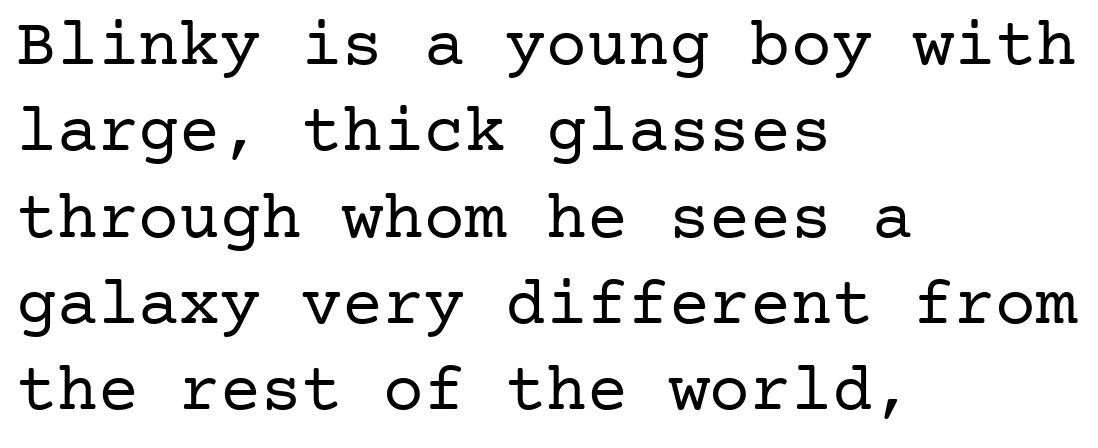
No word sits above an underline. Heft: none added — not bold. Small tapered or slab feet sit at the stroke ends, so this counts as serif. Posture: upright roman. A classic flush-left, rag-right setting is used for this passage. There is no visible air inserted between adjacent glyphs.
